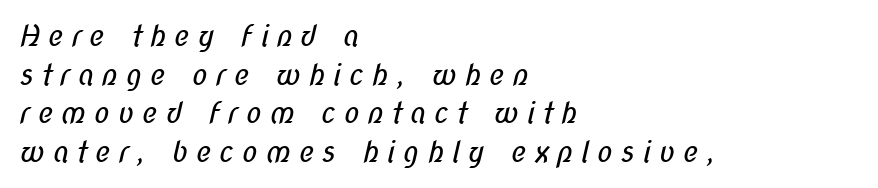
Q: Is the text bold? A: No.
Q: Is the typeface a serif or a sans-serif typeface? A: Sans-serif.
Q: Is the text underlined? A: No.
Q: How is the paragraph aligned? A: Left-aligned.
Q: Is the spacing between letters normal or unusually wide? A: Unusually wide.
Q: Is the spacing between lines tight, normal or loose? A: Normal.
Q: Width (condensed, normal, or wide)? A: Condensed.
Q: Stroke contrast? A: Low.
Q: x-height? A: Medium.
Q: Monospaced? A: No.
